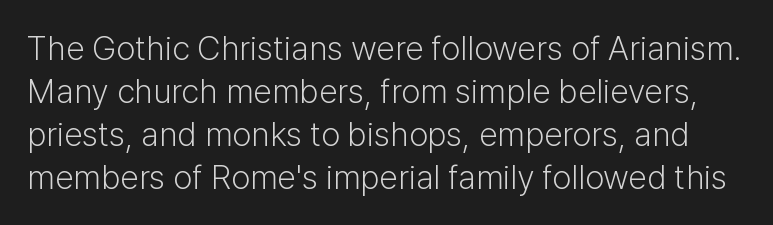
Summary of vertical rhythm: regular, with standard interline spacing. A typesetter would call this zero additional tracking. A typesetter would call this proportional, since set widths differ per character. Check the space under the baseline: it is left empty. This is sans-serif lettering, the kind often seen on screens and signage. Weight class: somewhere from thin through regular.
